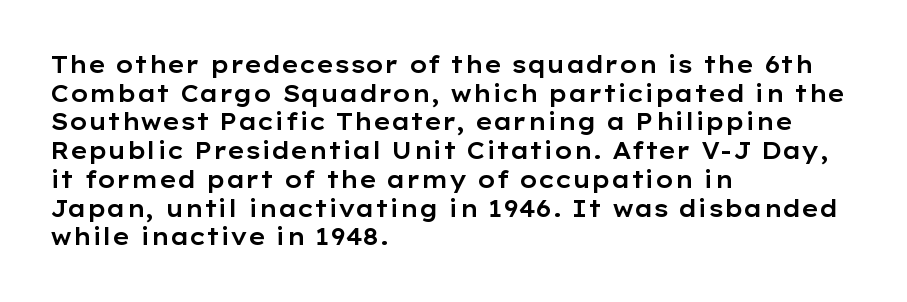
The image shows 23 px text type, upright; set left-aligned, normal line spacing (1.25x), normal letter spacing, not underlined.
